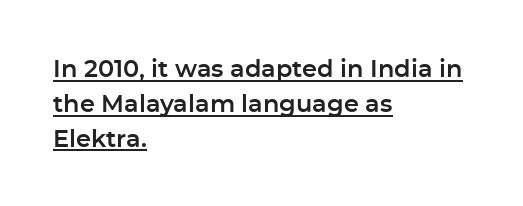
{"italic": "no", "underline": "yes", "align": "left", "line_spacing": "normal", "line_spacing_ratio": 1.45, "letter_spacing": "normal", "letter_spacing_em": 0.0, "glyph_px": 24}
